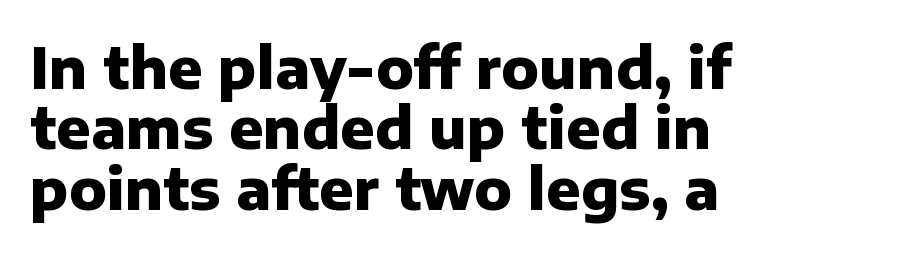
The rendering anchors every line to the left-hand side. The line texture is even and compact thanks to regular tracking. The passage shown is typeset with a sans-serif family. Stroke thickness is high; the sample reads as a true bold. The foot of each line stays bare and open. The face used here is proportionally spaced, like ordinary book or web type.
